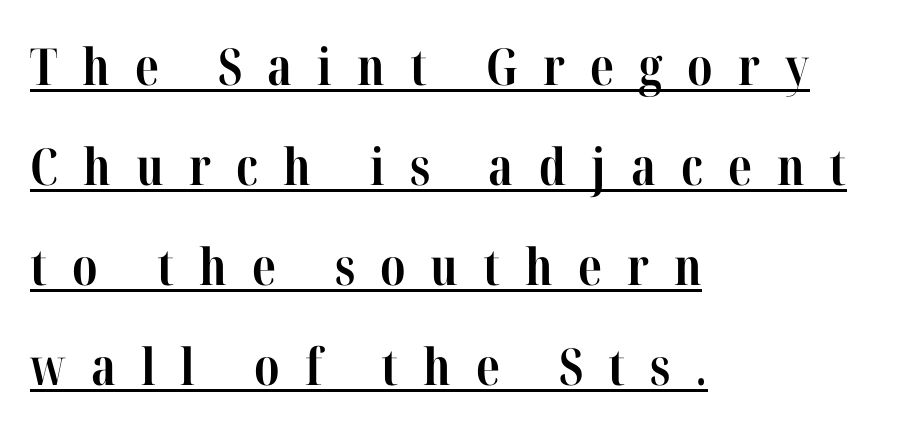
Q: Is the text bold? A: Yes.
Q: Is the text italic (slanted)? A: No, it is upright.
Q: Is the typeface a serif or a sans-serif typeface? A: Serif.
Q: Is the text underlined? A: Yes.
Q: How is the paragraph aligned? A: Left-aligned.
Q: Is the spacing between letters normal or unusually wide? A: Unusually wide.
Q: Is the spacing between lines tight, normal or loose? A: Loose.
Q: Width (condensed, normal, or wide)? A: Condensed.
Q: Stroke contrast? A: High.
Q: x-height? A: Medium.
Q: Monospaced? A: No.
